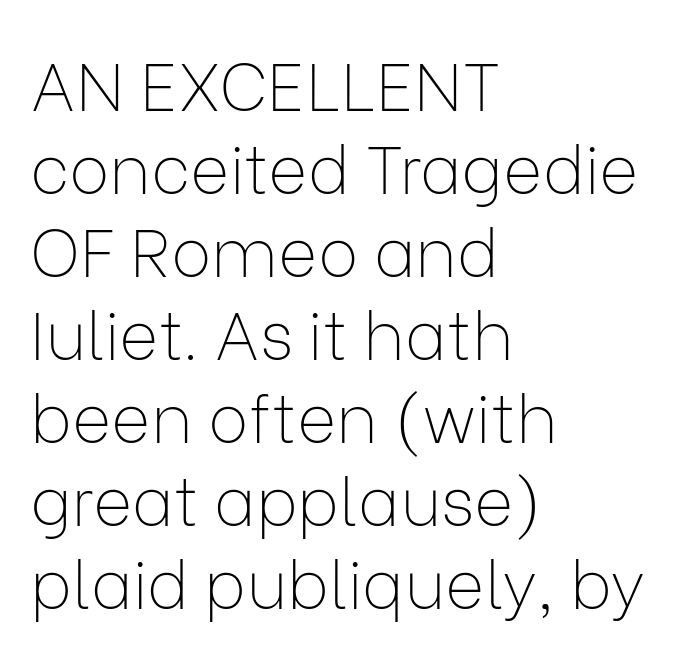
Note the varied advance widths — an 'i' is clearly narrower than an 'm'. Every stem runs plumb, perpendicular to the baseline. The paragraph has a hard left edge and a soft right edge. The specimen omits any rule beneath the text block's lines. Serif or sans? Sans — the stroke terminals are bare.
